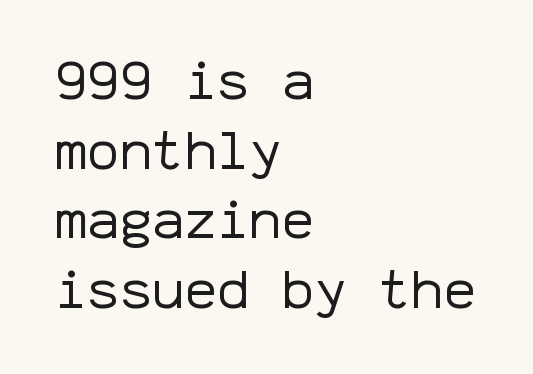
The image shows 54 px regular-weight sans-serif type, upright, monospaced; set left-aligned, normal line spacing (1.29x), normal letter spacing, not underlined; low stroke contrast and a medium x-height.
